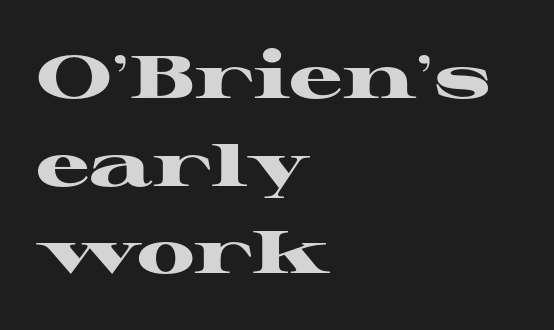
The image shows 60 px heavy, wide serif type, upright; set left-aligned, normal line spacing (1.46x), normal letter spacing, not underlined; high stroke contrast and a medium x-height.
